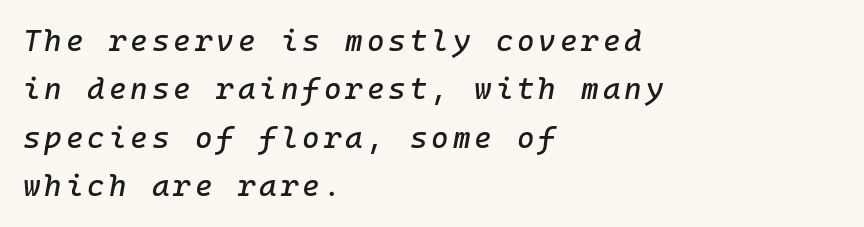
{"italic": "yes", "lean": "right", "slant_degrees": 10, "width": "normal", "stroke_contrast": "low", "x_height": "medium", "underline": "no", "align": "left", "line_spacing": "normal", "line_spacing_ratio": 1.61, "glyph_px": 30}
